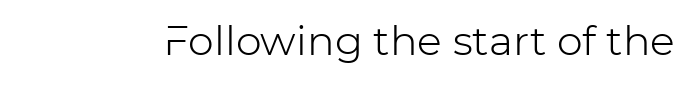
{"serif": "no", "italic": "no", "bold": "no", "weight": "light", "width": "normal", "stroke_contrast": "low", "x_height": "medium", "monospaced": "no", "underline": "no", "letter_spacing": "normal", "letter_spacing_em": 0.0, "glyph_px": 41}
